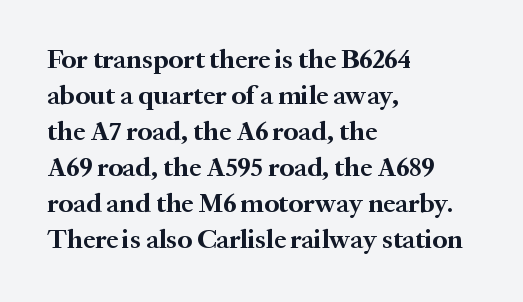
{"italic": "no", "bold": "yes", "underline": "no", "align": "left", "line_spacing": "normal", "line_spacing_ratio": 1.33, "letter_spacing": "normal", "letter_spacing_em": 0.0, "glyph_px": 27}
